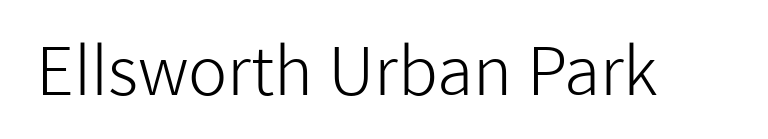
Q: Is the text bold? A: No.
Q: Is the text italic (slanted)? A: No, it is upright.
Q: Is the typeface a serif or a sans-serif typeface? A: Sans-serif.
Q: Is the text underlined? A: No.
Q: Is the spacing between letters normal or unusually wide? A: Normal.
Q: Width (condensed, normal, or wide)? A: Normal.
Q: Stroke contrast? A: Low.
Q: x-height? A: Medium.
Q: Monospaced? A: No.
